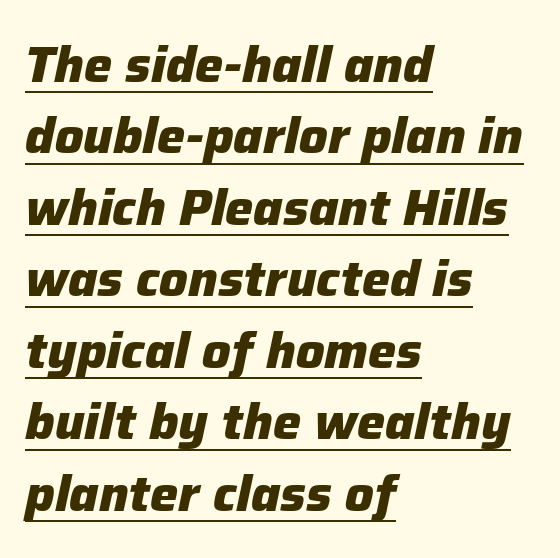
Compared with undecorated copy, this sample adds a rule below the words. Caption: bold face, heavy strokes. Between one letter and the next there's only the usual sliver of space. Varying glyph widths throughout — classic text-font behaviour. Students, observe: this is what conventionally led text looks like.
